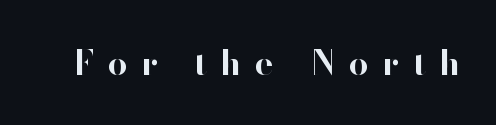
Letter spacing: wide. Designer's note — italics off, roman on. Think of a printed novel: that variable character pitch is what you see here. The typeface chosen for these lines omits serifs. The characters look thick and weighty, a clear bold.
